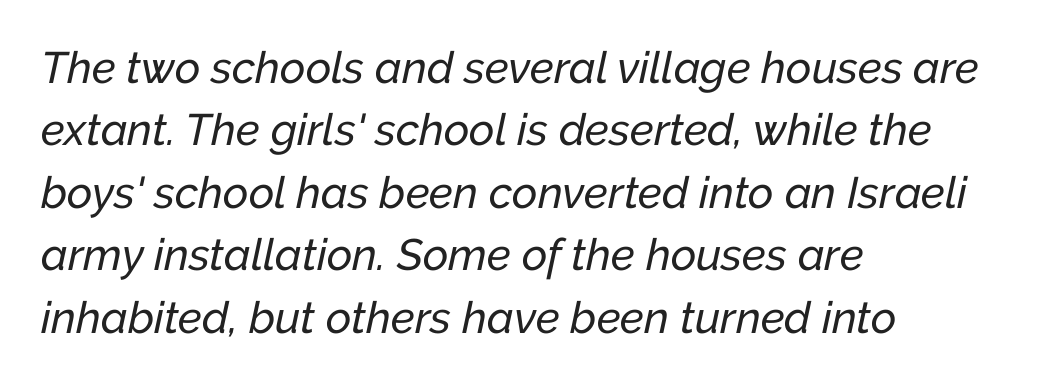
{"italic": "yes", "lean": "right", "slant_degrees": 12, "width": "normal", "stroke_contrast": "low", "x_height": "medium", "monospaced": "no", "underline": "no", "align": "left", "line_spacing": "normal", "line_spacing_ratio": 1.42, "letter_spacing": "normal", "letter_spacing_em": 0.0, "glyph_px": 44}
